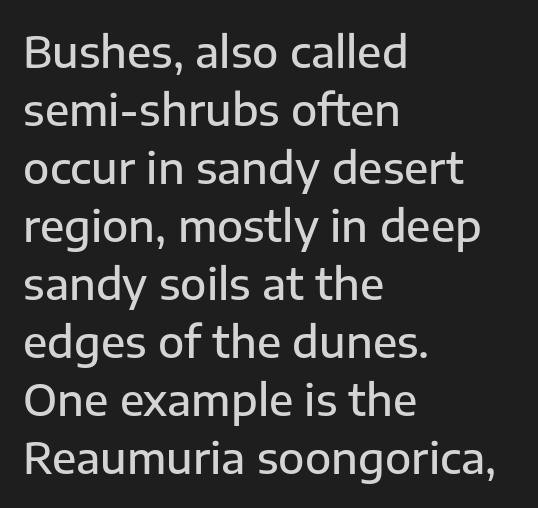
Q: Is the text bold? A: Semi-bold.
Q: Is the text italic (slanted)? A: No, it is upright.
Q: Is the typeface a serif or a sans-serif typeface? A: Sans-serif.
Q: Is the text underlined? A: No.
Q: How is the paragraph aligned? A: Left-aligned.
Q: Is the spacing between letters normal or unusually wide? A: Normal.
Q: Is the spacing between lines tight, normal or loose? A: Normal.
Q: Width (condensed, normal, or wide)? A: Normal.
Q: Stroke contrast? A: Low.
Q: x-height? A: Medium.
Q: Monospaced? A: No.
